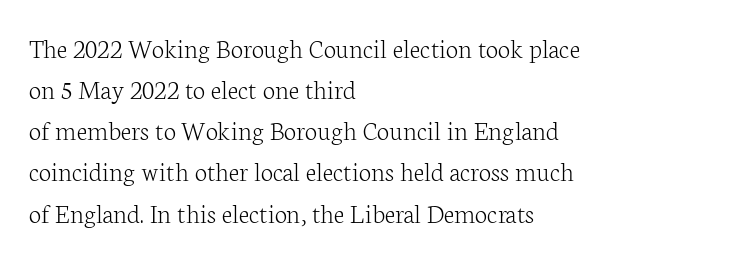
The image shows 28 px light serif type, upright; set left-aligned, normal line spacing (1.47x), normal letter spacing, not underlined; low stroke contrast and a medium x-height.
